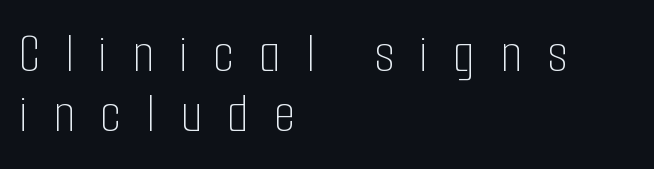
The image shows 57 px thin, condensed type, upright; set left-aligned, tight line spacing (1.06x), unusually wide letter spacing (+0.43 em), not underlined; low stroke contrast and a medium x-height.
